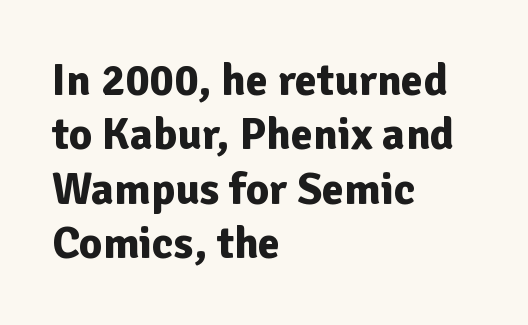
Q: Is the text bold? A: Yes.
Q: Is the text italic (slanted)? A: No, it is upright.
Q: Is the typeface a serif or a sans-serif typeface? A: Sans-serif.
Q: Is the text underlined? A: No.
Q: How is the paragraph aligned? A: Left-aligned.
Q: Is the spacing between letters normal or unusually wide? A: Normal.
Q: Width (condensed, normal, or wide)? A: Normal.
Q: Stroke contrast? A: Low.
Q: x-height? A: Medium.
Q: Monospaced? A: No.
